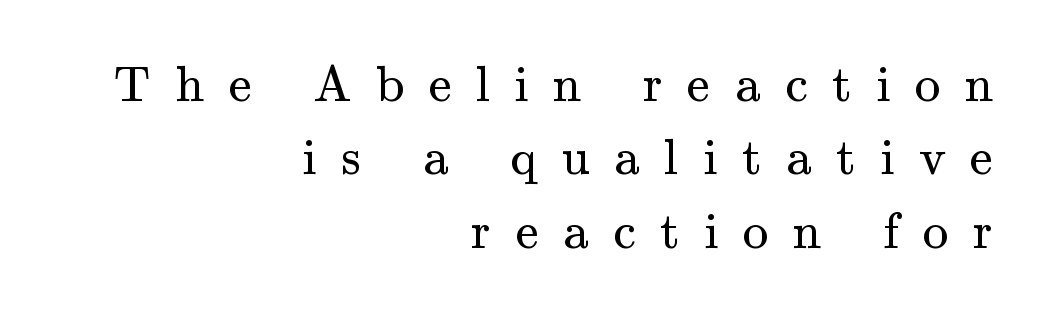
{"serif": "yes", "italic": "no", "bold": "no", "weight": "regular", "width": "normal", "stroke_contrast": "medium", "x_height": "small", "monospaced": "no", "underline": "no", "align": "right", "line_spacing": "normal", "line_spacing_ratio": 1.44, "letter_spacing": "wide", "letter_spacing_em": 0.48, "glyph_px": 51}
